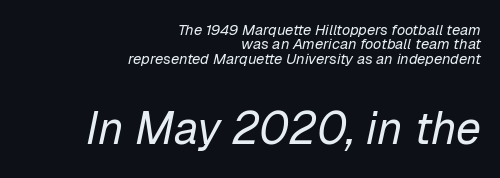
The image shows 45 px regular-weight type, italic (leaning right); set right-aligned, tight line spacing (0.96x), normal letter spacing, not underlined; the second (bottom) block is 3.0x larger; low stroke contrast and a medium x-height.
